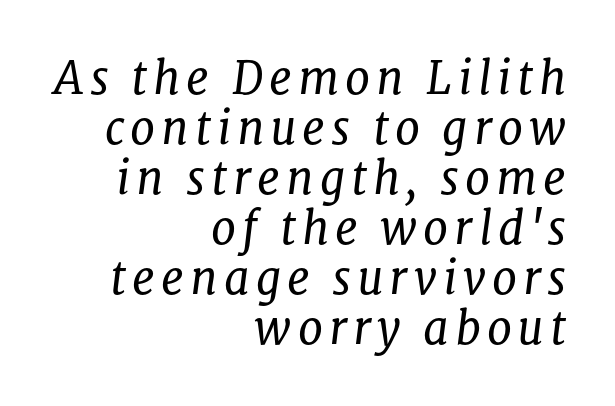
{"serif": "yes", "italic": "yes", "lean": "right", "slant_degrees": 8, "bold": "no", "weight": "regular", "width": "normal", "stroke_contrast": "low", "x_height": "medium", "monospaced": "no", "underline": "no", "align": "right", "line_spacing": "tight", "line_spacing_ratio": 1.11, "glyph_px": 45}
